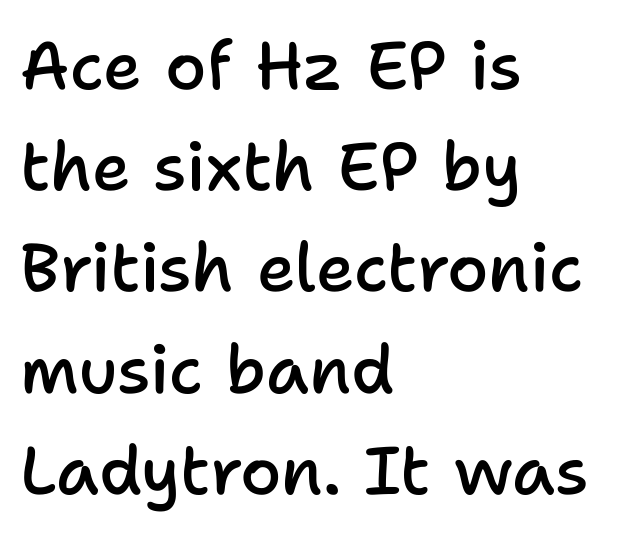
Q: Is the text bold? A: Semi-bold.
Q: Is the text italic (slanted)? A: No, it is upright.
Q: Is the typeface a serif or a sans-serif typeface? A: Sans-serif.
Q: Is the text underlined? A: No.
Q: How is the paragraph aligned? A: Left-aligned.
Q: Is the spacing between letters normal or unusually wide? A: Normal.
Q: Is the spacing between lines tight, normal or loose? A: Normal.
Q: Width (condensed, normal, or wide)? A: Normal.
Q: Stroke contrast? A: Low.
Q: x-height? A: Medium.
Q: Monospaced? A: No.
